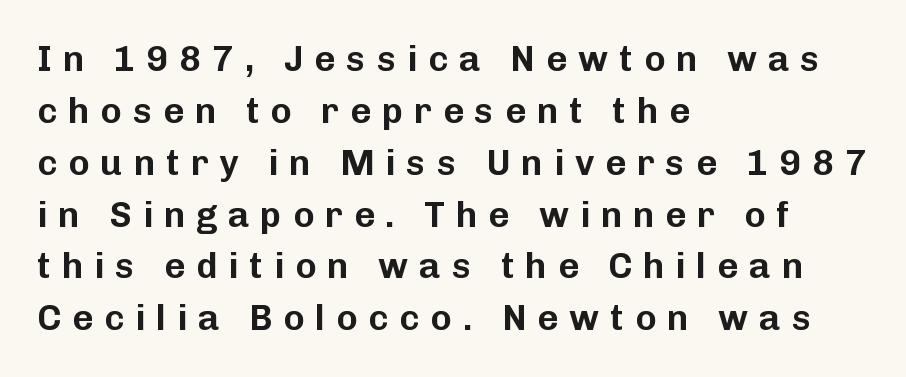
The image shows 36 px sans-serif type, upright; set left-aligned, normal line spacing (1.44x), unusually wide letter spacing (+0.3 em), not underlined; low stroke contrast and a medium x-height.
